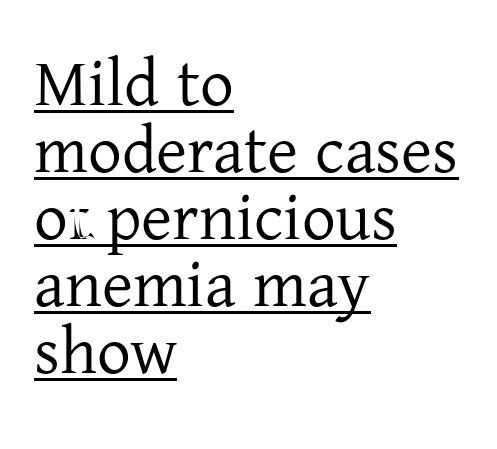
Is there much room between lines? No — they nearly touch. Stroke terminals: seriffed. The rendered words wear a rule along their underside. Caption: face not bold, strokes unweighted. The horizontal fit of the characters is conventional and even. Typeset ragged right — the left edge is the straight one.
